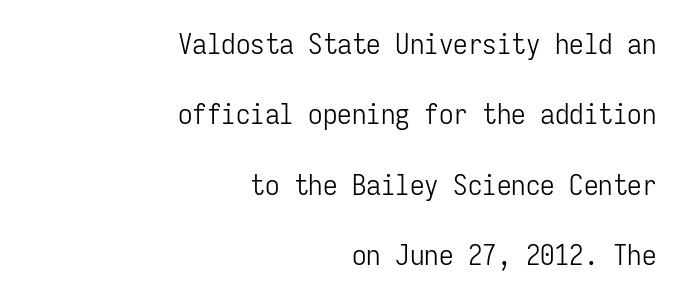
{"serif": "no", "italic": "no", "bold": "no", "weight": "light", "width": "condensed", "stroke_contrast": "low", "x_height": "medium", "monospaced": "yes", "underline": "no", "align": "right", "line_spacing": "loose", "line_spacing_ratio": 2.43, "letter_spacing": "normal", "letter_spacing_em": 0.0, "glyph_px": 29}
